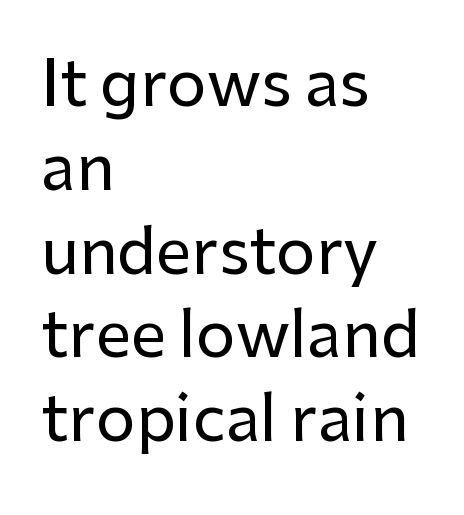
The image shows 63 px sans-serif type, upright; set left-aligned, normal line spacing (1.33x), normal letter spacing, not underlined; low stroke contrast and a medium x-height.
